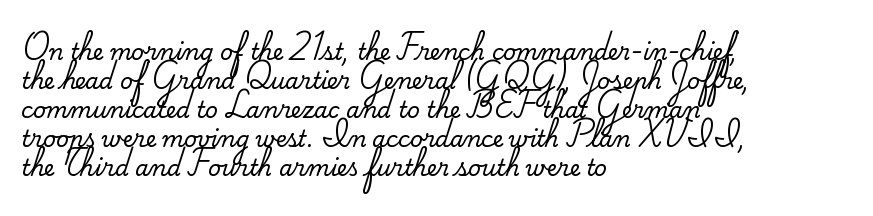
{"underline": "no", "align": "left", "line_spacing": "normal", "line_spacing_ratio": 1.32, "letter_spacing": "normal", "letter_spacing_em": 0.0, "glyph_px": 22}
